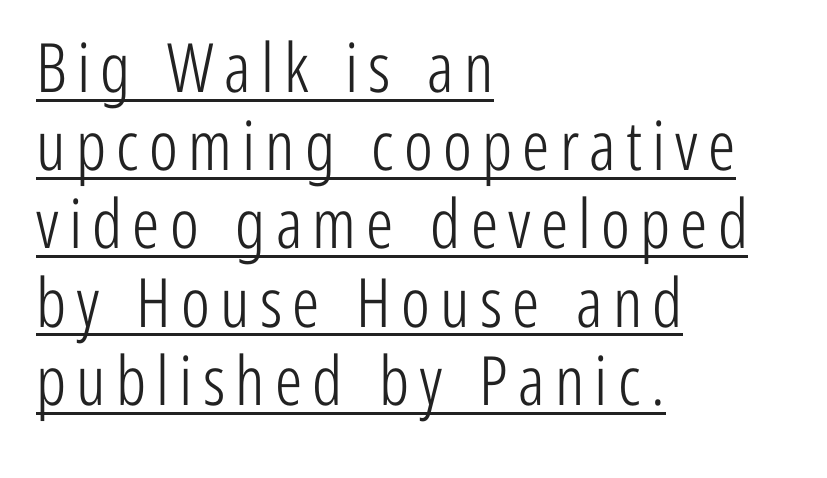
{"serif": "no", "italic": "no", "bold": "no", "weight": "light", "width": "condensed", "stroke_contrast": "low", "x_height": "medium", "monospaced": "no", "underline": "yes", "align": "left", "line_spacing": "tight", "line_spacing_ratio": 1.15, "glyph_px": 68}
